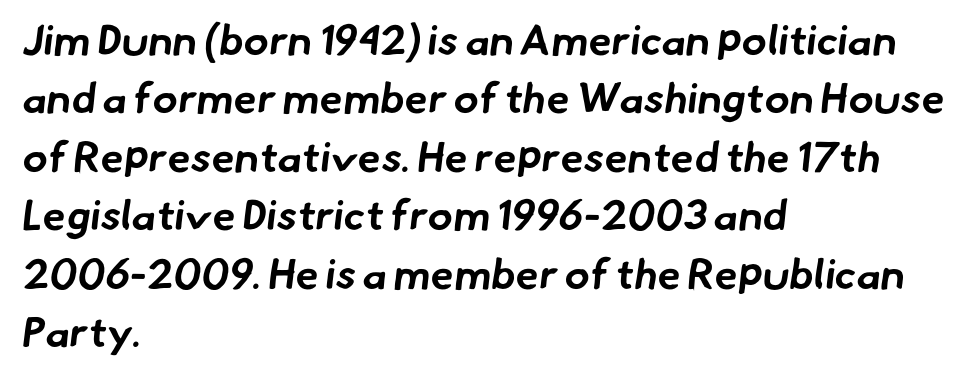
Q: Is the text bold? A: Yes.
Q: Is the typeface a serif or a sans-serif typeface? A: Sans-serif.
Q: Is the text underlined? A: No.
Q: How is the paragraph aligned? A: Left-aligned.
Q: Is the spacing between letters normal or unusually wide? A: Normal.
Q: Is the spacing between lines tight, normal or loose? A: Normal.
Q: Width (condensed, normal, or wide)? A: Normal.
Q: Stroke contrast? A: Low.
Q: x-height? A: Small.
Q: Monospaced? A: No.
